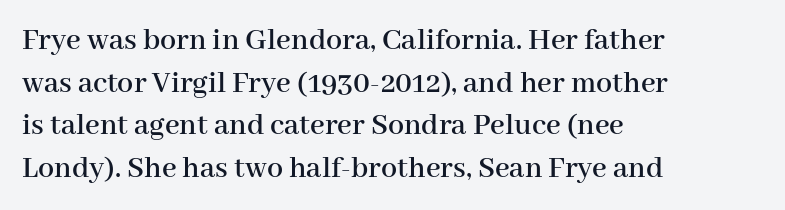
In terms of leading, this rendering sits right in the middle. Caption: multi-line text, flush left, ragged right. Varying glyph widths throughout — classic text-font behaviour. Students, note that the glyphs here touch the page at normal intervals.
